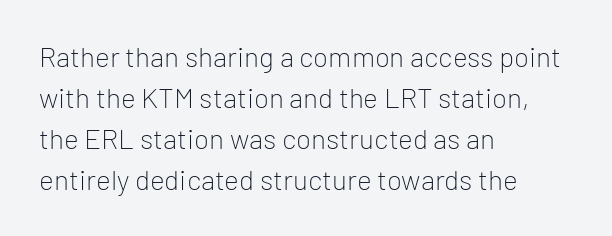
Q: Is the text bold? A: No.
Q: Is the text italic (slanted)? A: No, it is upright.
Q: Is the typeface a serif or a sans-serif typeface? A: Sans-serif.
Q: Is the text underlined? A: No.
Q: How is the paragraph aligned? A: Left-aligned.
Q: Is the spacing between letters normal or unusually wide? A: Normal.
Q: Is the spacing between lines tight, normal or loose? A: Normal.
Q: Width (condensed, normal, or wide)? A: Normal.
Q: Stroke contrast? A: Low.
Q: x-height? A: Medium.
Q: Monospaced? A: No.
